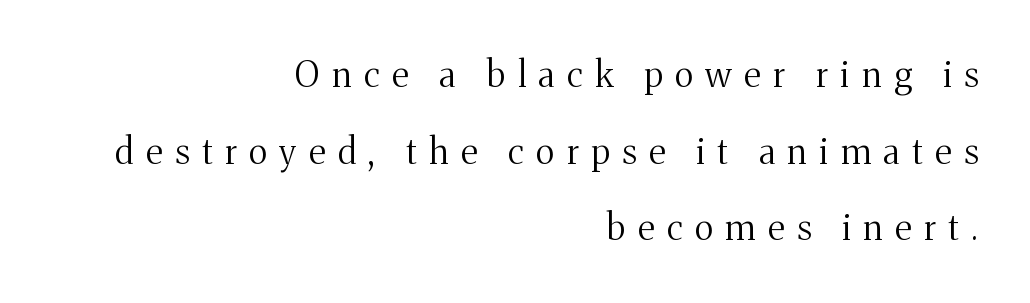
The image shows 35 px regular-weight serif type, upright; set right-aligned, loose line spacing (2.19x), unusually wide letter spacing (+0.36 em), not underlined; medium stroke contrast and a medium x-height.
